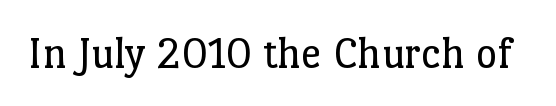
Q: Is the text bold? A: No.
Q: Is the text italic (slanted)? A: No, it is upright.
Q: Is the typeface a serif or a sans-serif typeface? A: Serif.
Q: Is the text underlined? A: No.
Q: Is the spacing between letters normal or unusually wide? A: Normal.
Q: Width (condensed, normal, or wide)? A: Normal.
Q: Stroke contrast? A: Low.
Q: x-height? A: Medium.
Q: Monospaced? A: No.
